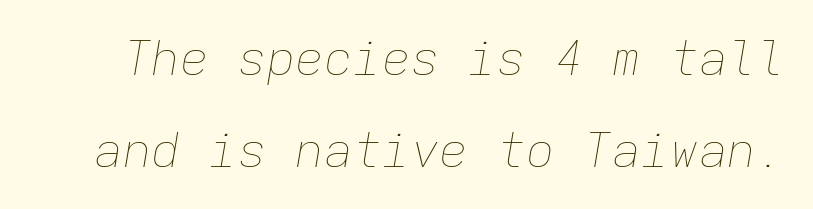
Q: Is the text bold? A: No.
Q: Is the text italic (slanted)? A: Yes, it leans right by about 9 degrees.
Q: Is the text underlined? A: No.
Q: Is the spacing between letters normal or unusually wide? A: Normal.
Q: Is the spacing between lines tight, normal or loose? A: Loose.
Q: Width (condensed, normal, or wide)? A: Normal.
Q: Stroke contrast? A: Low.
Q: x-height? A: Medium.
Q: Monospaced? A: Yes.
